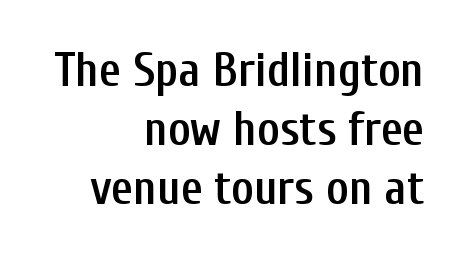
Q: Is the text bold? A: Semi-bold.
Q: Is the text italic (slanted)? A: No, it is upright.
Q: Is the typeface a serif or a sans-serif typeface? A: Sans-serif.
Q: Is the text underlined? A: No.
Q: How is the paragraph aligned? A: Right-aligned.
Q: Is the spacing between letters normal or unusually wide? A: Normal.
Q: Width (condensed, normal, or wide)? A: Condensed.
Q: Stroke contrast? A: Low.
Q: x-height? A: Medium.
Q: Monospaced? A: No.
